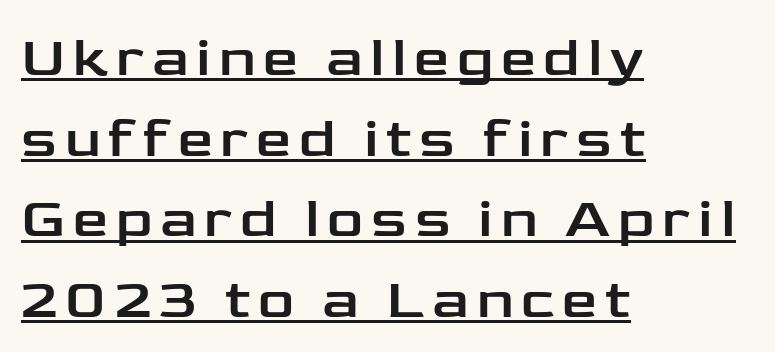
Q: Is the text italic (slanted)? A: No, it is upright.
Q: Is the typeface a serif or a sans-serif typeface? A: Sans-serif.
Q: Is the text underlined? A: Yes.
Q: How is the paragraph aligned? A: Left-aligned.
Q: Is the spacing between lines tight, normal or loose? A: Normal.
Q: Width (condensed, normal, or wide)? A: Wide.
Q: Stroke contrast? A: Low.
Q: x-height? A: Medium.
Q: Monospaced? A: No.
